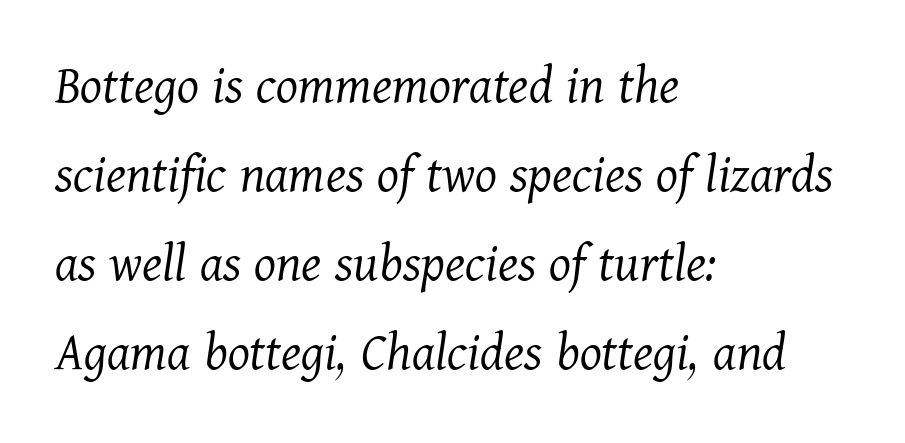
The image shows 56 px light serif type, italic (leaning right); set left-aligned, normal line spacing (1.59x), normal letter spacing, not underlined; medium stroke contrast and a medium x-height.
